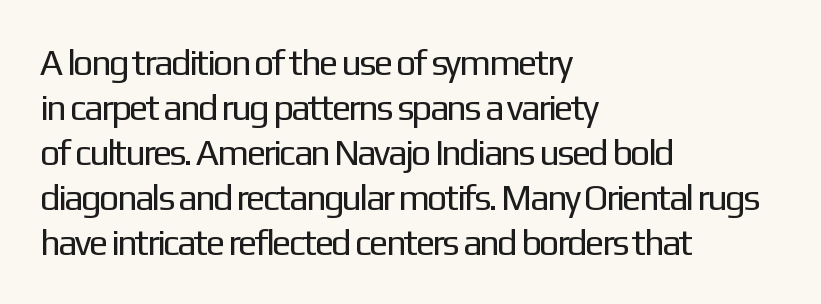
The image shows 36 px regular-weight sans-serif type, upright; set left-aligned, normal line spacing (1.25x), normal letter spacing, not underlined; low stroke contrast and a medium x-height.
